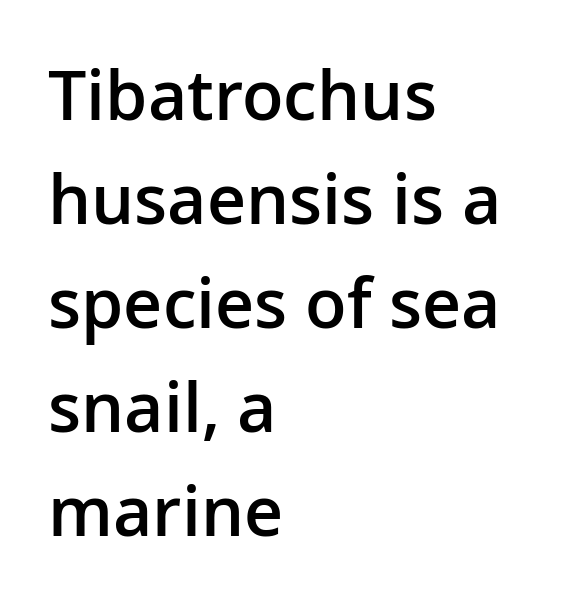
Q: Is the text bold? A: Semi-bold.
Q: Is the text italic (slanted)? A: No, it is upright.
Q: Is the typeface a serif or a sans-serif typeface? A: Sans-serif.
Q: Is the text underlined? A: No.
Q: How is the paragraph aligned? A: Left-aligned.
Q: Is the spacing between letters normal or unusually wide? A: Normal.
Q: Is the spacing between lines tight, normal or loose? A: Normal.
Q: Width (condensed, normal, or wide)? A: Normal.
Q: Stroke contrast? A: Low.
Q: x-height? A: Medium.
Q: Monospaced? A: No.
